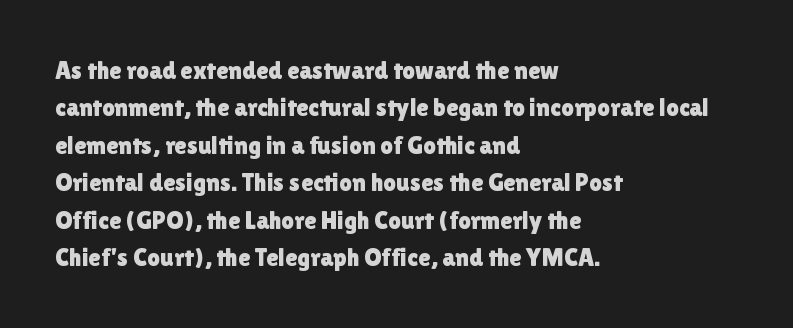
Q: Is the text italic (slanted)? A: No, it is upright.
Q: Is the text underlined? A: No.
Q: How is the paragraph aligned? A: Left-aligned.
Q: Is the spacing between letters normal or unusually wide? A: Normal.
Q: Is the spacing between lines tight, normal or loose? A: Normal.
